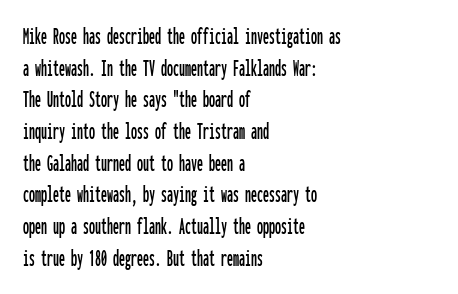
{"italic": "no", "underline": "no", "align": "left", "line_spacing": "normal", "line_spacing_ratio": 1.32, "letter_spacing": "normal", "letter_spacing_em": 0.0, "glyph_px": 24}
